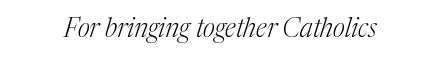
Q: Is the text bold? A: No.
Q: Is the text italic (slanted)? A: Yes, it leans right by about 17 degrees.
Q: Is the text underlined? A: No.
Q: Is the spacing between letters normal or unusually wide? A: Normal.
